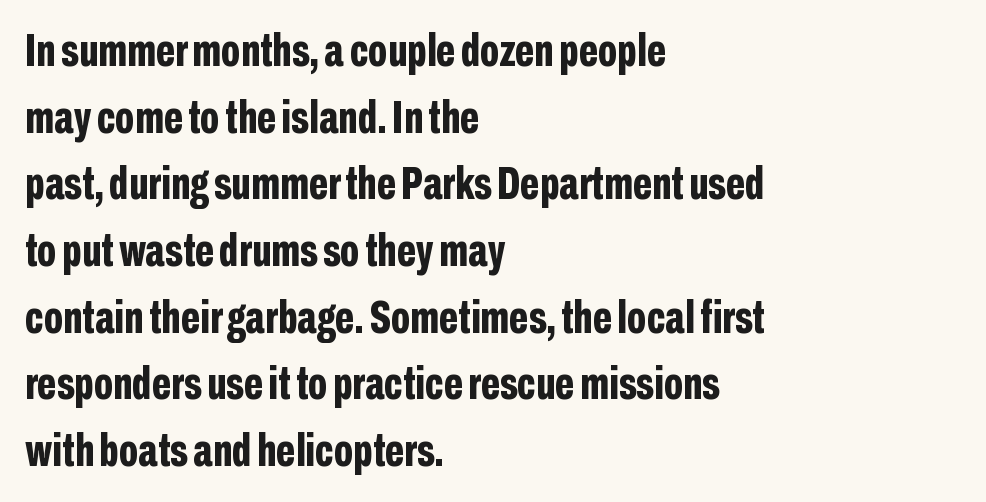
{"serif": "no", "italic": "no", "bold": "yes", "weight": "bold", "width": "condensed", "stroke_contrast": "low", "x_height": "medium", "monospaced": "no", "underline": "no", "align": "left", "line_spacing": "normal", "line_spacing_ratio": 1.45, "letter_spacing": "normal", "letter_spacing_em": 0.0, "glyph_px": 46}
